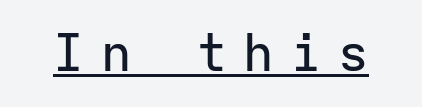
Q: Is the text italic (slanted)? A: No, it is upright.
Q: Is the typeface a serif or a sans-serif typeface? A: Sans-serif.
Q: Is the text underlined? A: Yes.
Q: Is the spacing between letters normal or unusually wide? A: Unusually wide.
Q: Width (condensed, normal, or wide)? A: Normal.
Q: Stroke contrast? A: Low.
Q: x-height? A: Medium.
Q: Monospaced? A: Yes.
